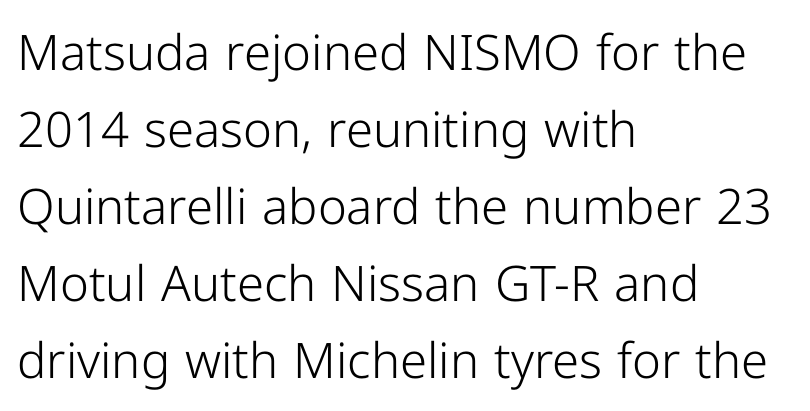
The image shows 49 px light sans-serif type, upright; set left-aligned, normal line spacing (1.57x), normal letter spacing, not underlined; low stroke contrast and a medium x-height.
